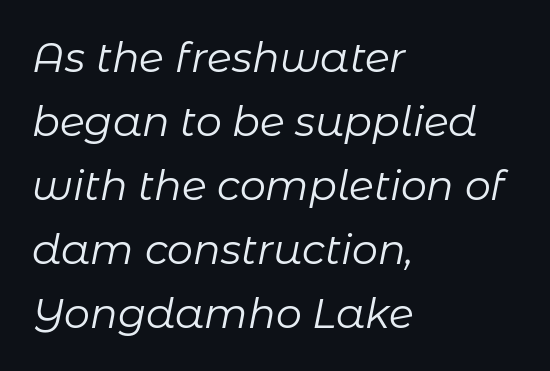
Underline: absent. The axis of the letterforms is tilted away from vertical. A normal amount of white space separates one row of letters from the next. The horizontal fit of the characters is conventional and even. The lines are quadded left.
